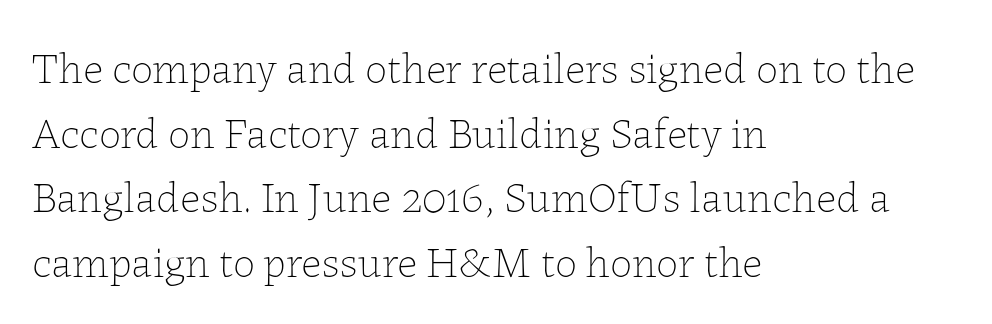
{"italic": "no", "bold": "no", "weight": "thin", "width": "normal", "stroke_contrast": "low", "x_height": "medium", "monospaced": "no", "underline": "no", "align": "left", "line_spacing": "normal", "line_spacing_ratio": 1.47, "letter_spacing": "normal", "letter_spacing_em": 0.0, "glyph_px": 44}
